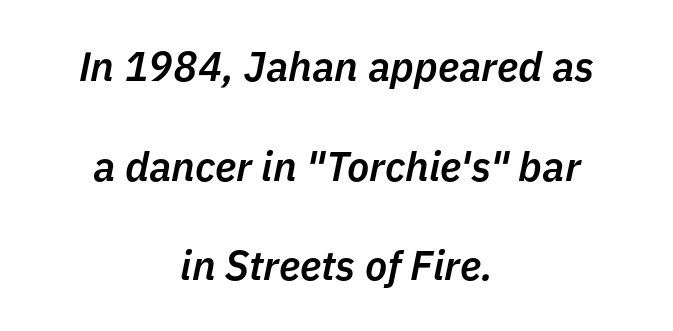
The image shows 41 px semibold type, italic (leaning right); set centered, loose line spacing (2.43x), normal letter spacing, not underlined; low stroke contrast and a medium x-height.
